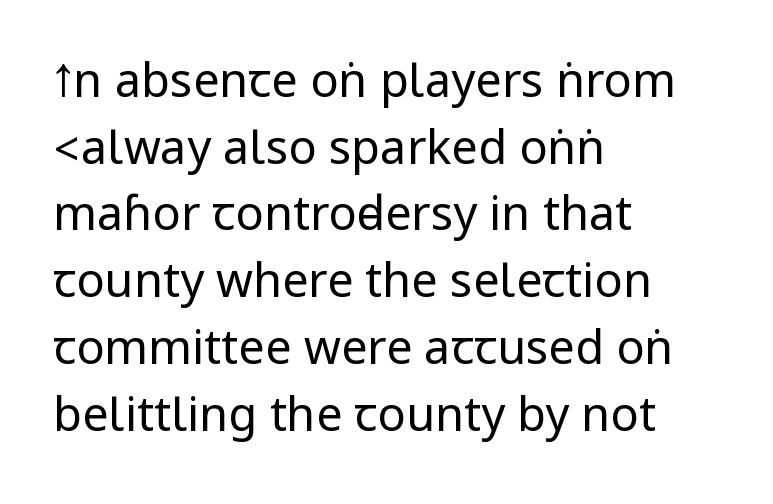
The image shows 47 px regular-weight, condensed sans-serif type, upright; set left-aligned, normal line spacing (1.42x), normal letter spacing, not underlined; low stroke contrast.
